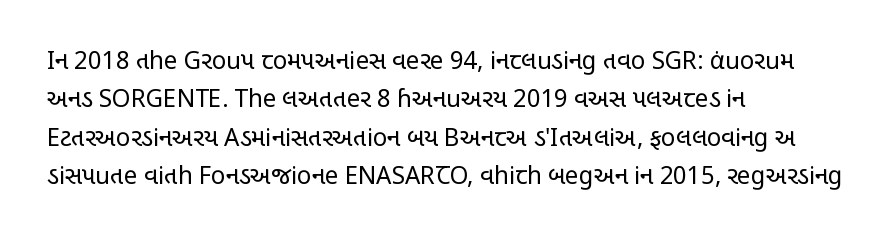
{"italic": "no", "bold": "no", "underline": "no", "align": "left", "line_spacing": "normal", "line_spacing_ratio": 1.6, "letter_spacing": "normal", "letter_spacing_em": 0.0, "glyph_px": 24}
